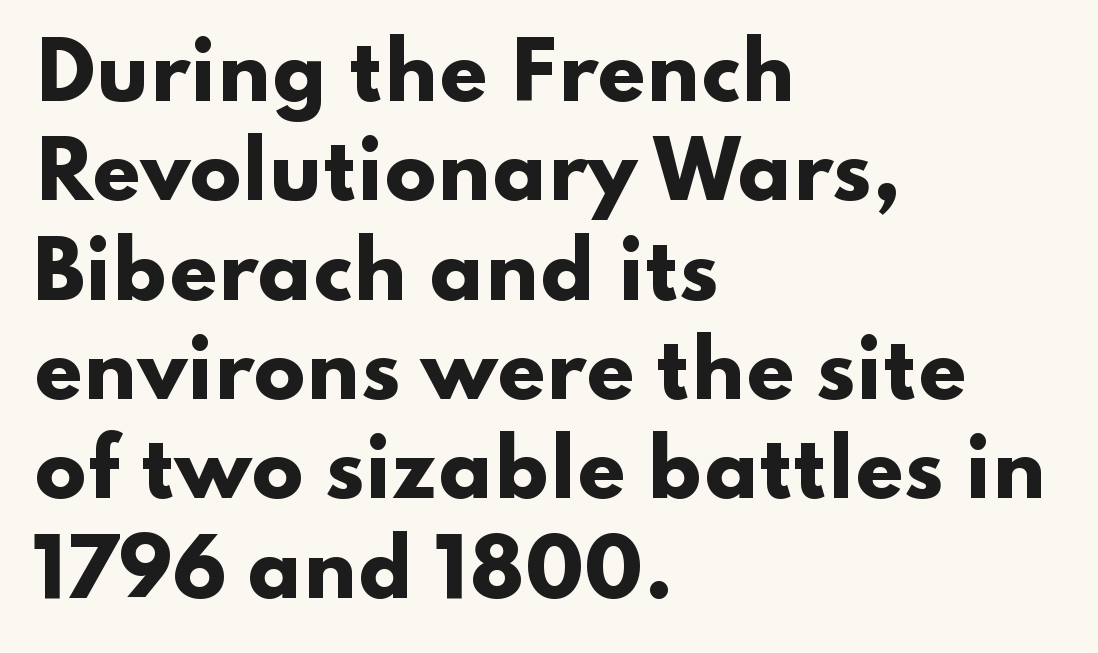
Descenders are the only things crossing below the line. This sample uses a sans-serif face. This sample has the flowing, uneven cadence of proportional lettering. The face used here has the dense, thick strokes of a bold. Line beginnings align vertically; line endings do not. Each word holds together tightly as a unit, with standard inter-letter gaps.
